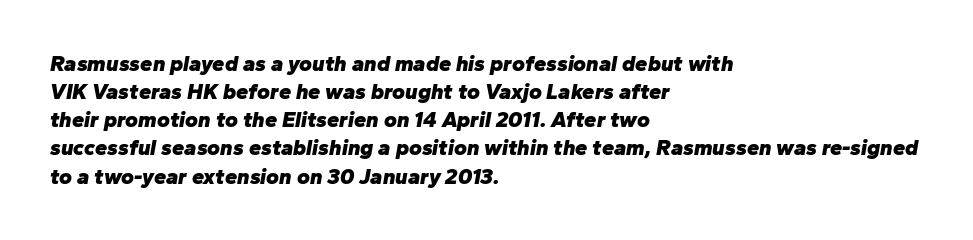
The image shows 22 px bold type, italic (leaning right); set left-aligned, normal line spacing (1.28x), normal letter spacing, not underlined.
